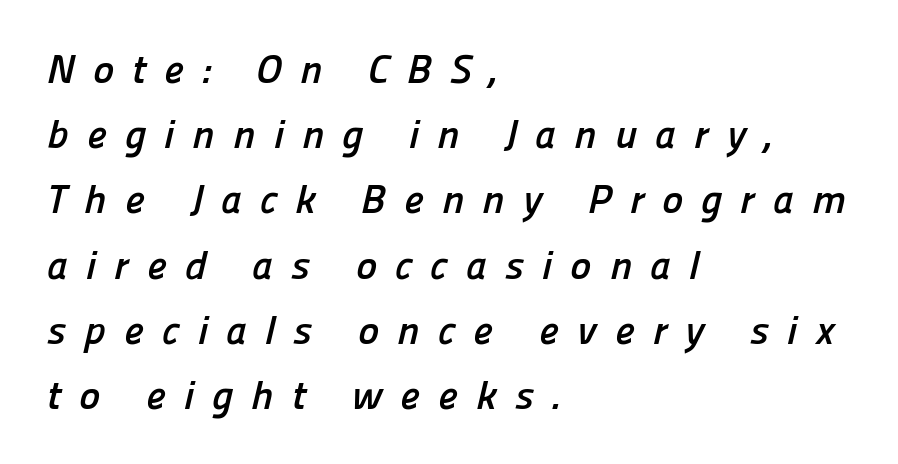
Summary of vertical rhythm: regular, with standard interline spacing. The letters are bold, with thick, heavy strokes. Think of a printed novel: that variable character pitch is what you see here. Regarding serifs, this sample does without them.
